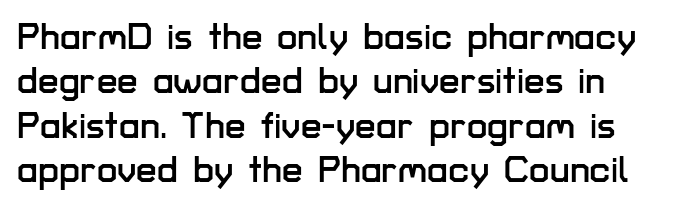
The passage shown has conventional tracking throughout. A clean baseline with only descenders dipping below it. Rendered with straight, roman letterforms. This sample uses a sans-serif face.
